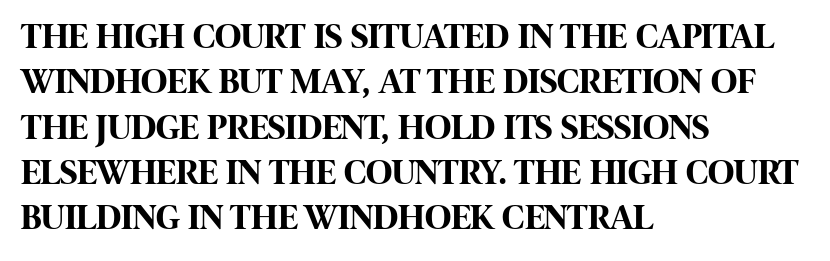
Q: Is the text bold? A: Yes.
Q: Is the text italic (slanted)? A: No, it is upright.
Q: Is the typeface a serif or a sans-serif typeface? A: Sans-serif.
Q: Is the text underlined? A: No.
Q: How is the paragraph aligned? A: Left-aligned.
Q: Is the spacing between letters normal or unusually wide? A: Normal.
Q: Is the spacing between lines tight, normal or loose? A: Normal.
Q: Width (condensed, normal, or wide)? A: Condensed.
Q: Stroke contrast? A: High.
Q: x-height? A: Large.
Q: Monospaced? A: No.
